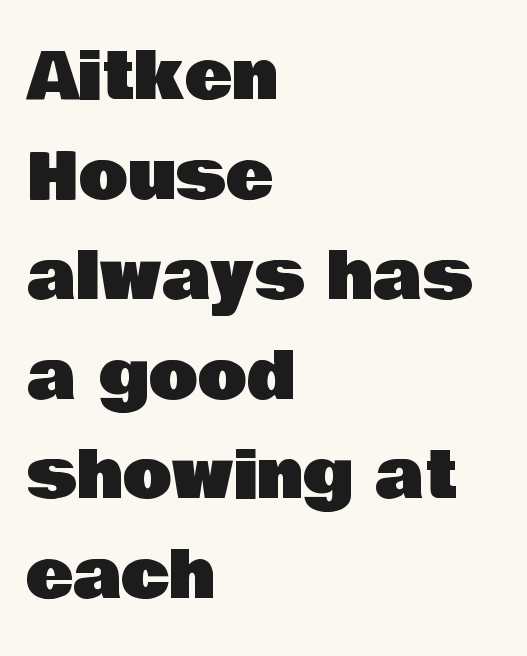
A student would call this left alignment; a typographer would say flush left, rag right. Looks like regular typesetting: each glyph gets only the width it needs. This sample uses a sans-serif face. The area under the type is left untouched. You could call the tracking neutral — neither tight nor loose.
